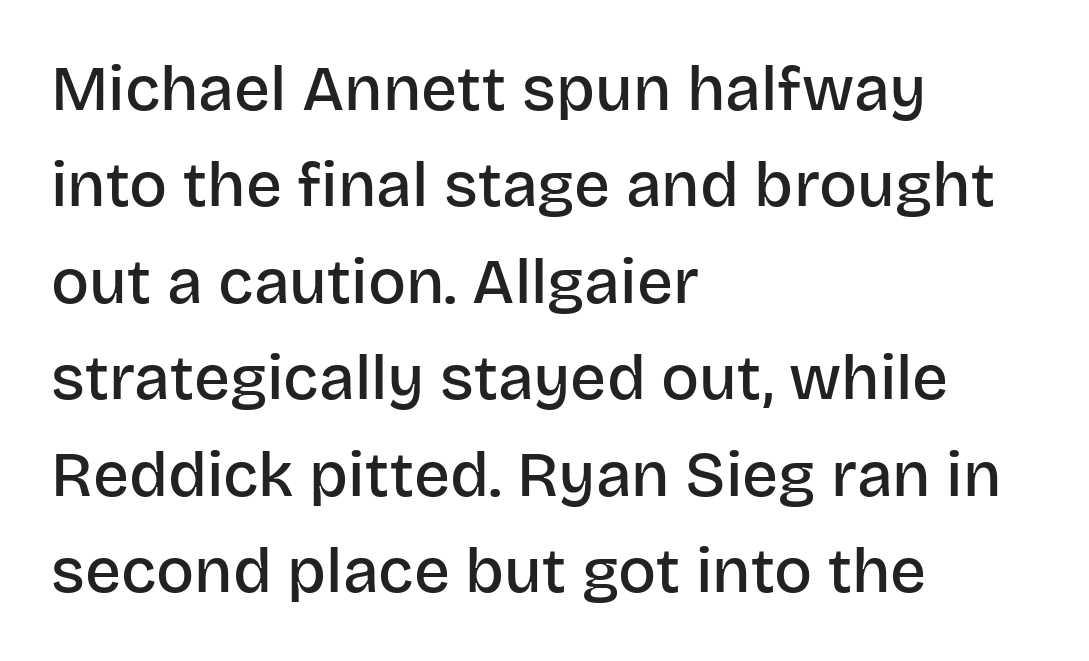
The image shows 63 px semibold sans-serif type, upright; set left-aligned, normal line spacing (1.53x), normal letter spacing, not underlined; low stroke contrast and a large x-height.
